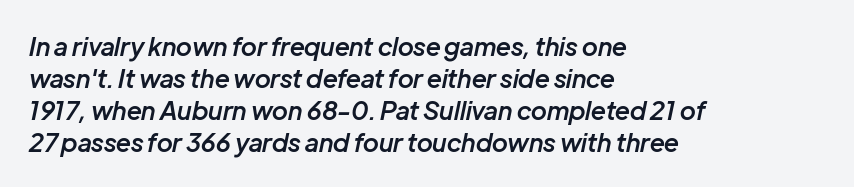
An italicized treatment has been applied to the whole sample. Horizontal alignment here is leftward, the default for most running prose. I'd describe the lettering as semibold — firm but not a full bold. No extra tracking has been applied to these lines. The space directly below the letters is spotless. Whoever set this chose a conventional vertical rhythm.
